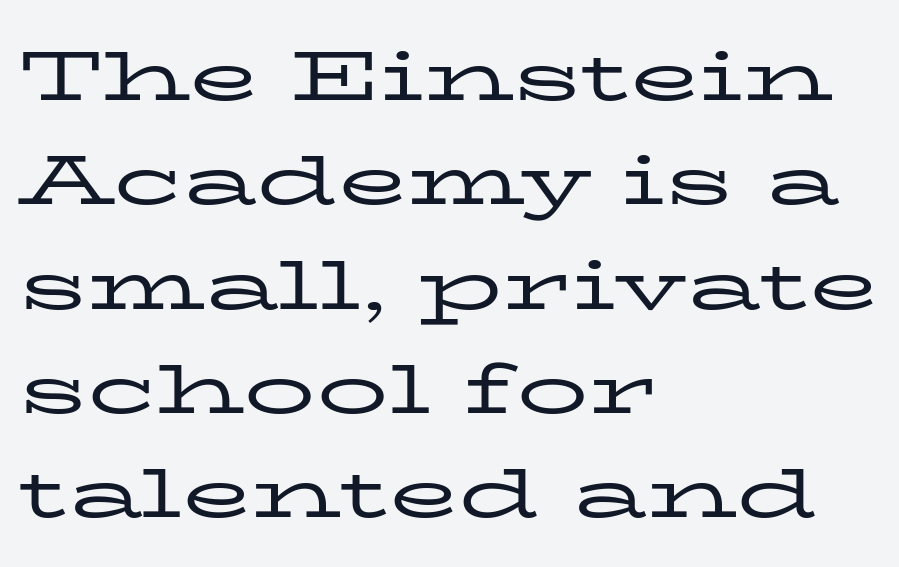
Q: Is the text bold? A: No.
Q: Is the text italic (slanted)? A: No, it is upright.
Q: Is the typeface a serif or a sans-serif typeface? A: Serif.
Q: Is the text underlined? A: No.
Q: How is the paragraph aligned? A: Left-aligned.
Q: Is the spacing between letters normal or unusually wide? A: Normal.
Q: Is the spacing between lines tight, normal or loose? A: Normal.
Q: Width (condensed, normal, or wide)? A: Wide.
Q: Stroke contrast? A: Low.
Q: x-height? A: Medium.
Q: Monospaced? A: No.
